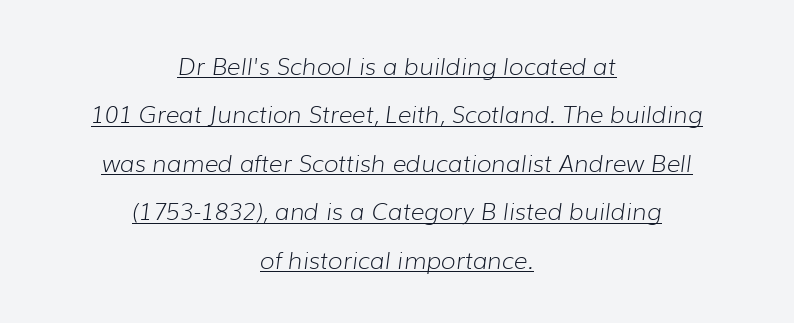
Q: Is the text bold? A: No.
Q: Is the text italic (slanted)? A: Yes, it leans right by about 7 degrees.
Q: Is the text underlined? A: Yes.
Q: How is the paragraph aligned? A: Centered.
Q: Is the spacing between letters normal or unusually wide? A: Normal.
Q: Is the spacing between lines tight, normal or loose? A: Loose.
